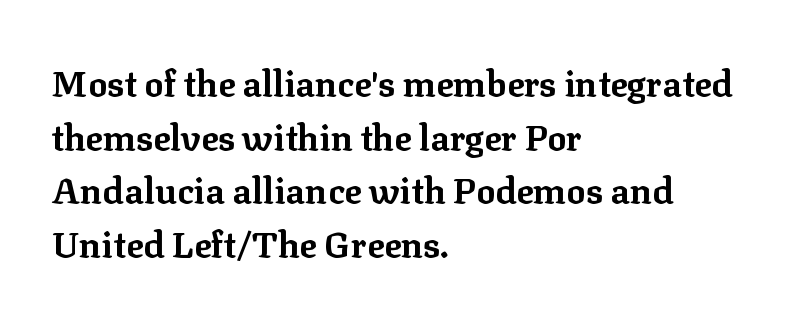
Q: Is the text bold? A: Yes.
Q: Is the text italic (slanted)? A: No, it is upright.
Q: Is the typeface a serif or a sans-serif typeface? A: Serif.
Q: Is the text underlined? A: No.
Q: How is the paragraph aligned? A: Left-aligned.
Q: Is the spacing between letters normal or unusually wide? A: Normal.
Q: Is the spacing between lines tight, normal or loose? A: Normal.
Q: Width (condensed, normal, or wide)? A: Normal.
Q: Stroke contrast? A: Low.
Q: x-height? A: Medium.
Q: Monospaced? A: No.
